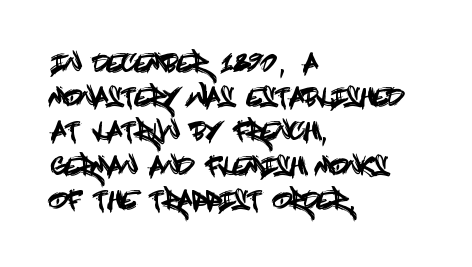
Nobody drew a line under any word here. This rendering uses left alignment, leaving the right contour irregular. Each new line begins a customary step beneath the previous one. Students, note that the glyphs here touch the page at normal intervals.
